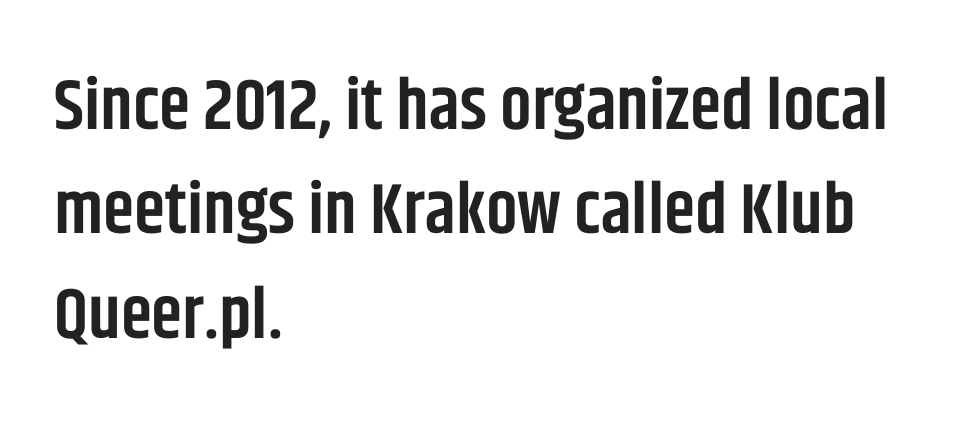
Q: Is the text bold? A: Semi-bold.
Q: Is the text italic (slanted)? A: No, it is upright.
Q: Is the typeface a serif or a sans-serif typeface? A: Sans-serif.
Q: Is the text underlined? A: No.
Q: How is the paragraph aligned? A: Left-aligned.
Q: Is the spacing between letters normal or unusually wide? A: Normal.
Q: Is the spacing between lines tight, normal or loose? A: Normal.
Q: Width (condensed, normal, or wide)? A: Condensed.
Q: Stroke contrast? A: Low.
Q: x-height? A: Large.
Q: Monospaced? A: No.
